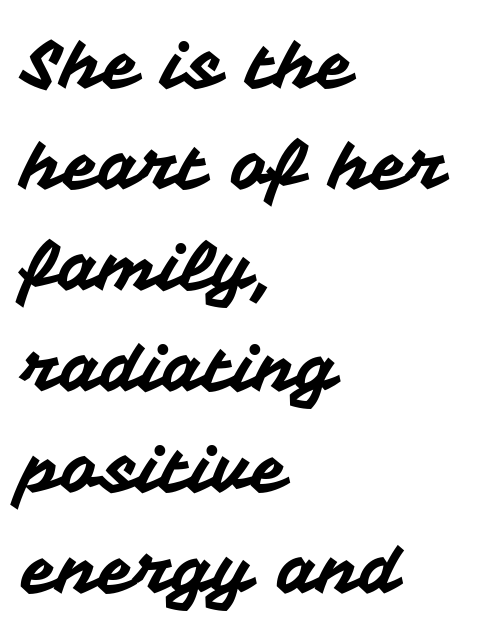
Q: Is the text italic (slanted)? A: Yes.
Q: Is the typeface a serif or a sans-serif typeface? A: Sans-serif.
Q: Is the text underlined? A: No.
Q: How is the paragraph aligned? A: Left-aligned.
Q: Is the spacing between letters normal or unusually wide? A: Normal.
Q: Is the spacing between lines tight, normal or loose? A: Normal.
Q: Width (condensed, normal, or wide)? A: Normal.
Q: Stroke contrast? A: Medium.
Q: x-height? A: Medium.
Q: Monospaced? A: No.
